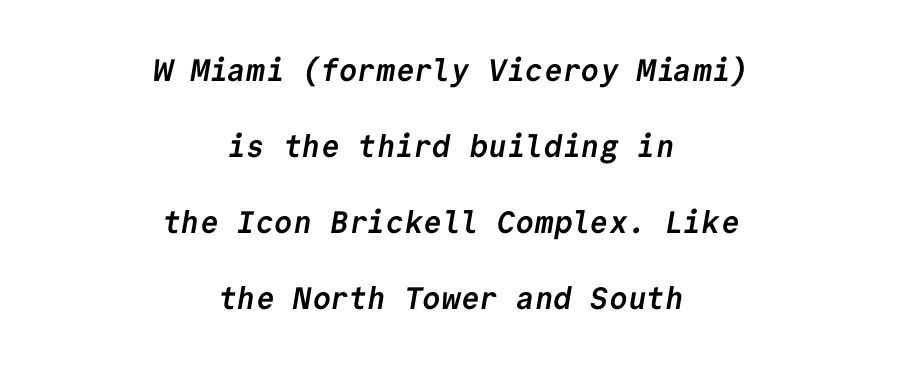
Q: Is the text bold? A: Yes.
Q: Is the typeface a serif or a sans-serif typeface? A: Sans-serif.
Q: Is the text underlined? A: No.
Q: How is the paragraph aligned? A: Centered.
Q: Is the spacing between letters normal or unusually wide? A: Normal.
Q: Is the spacing between lines tight, normal or loose? A: Loose.
Q: Width (condensed, normal, or wide)? A: Normal.
Q: Stroke contrast? A: Low.
Q: x-height? A: Medium.
Q: Monospaced? A: Yes.
